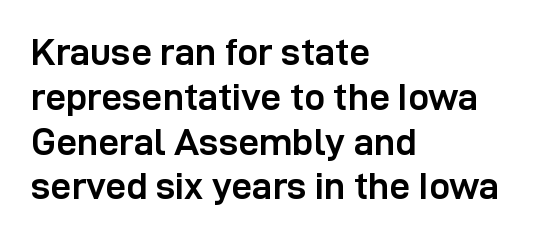
Short note: letters normally spaced. The face used here is proportionally spaced, like ordinary book or web type. Style check: upright. The passage shown is emphatically bold.
